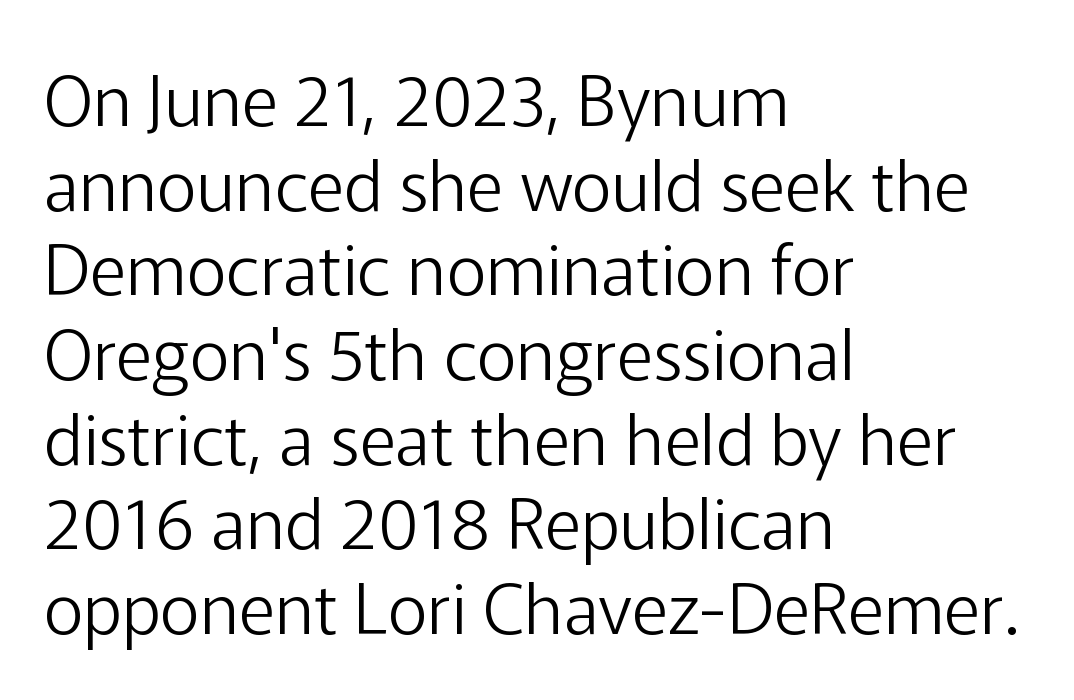
{"serif": "no", "italic": "no", "bold": "no", "weight": "light", "width": "normal", "stroke_contrast": "low", "x_height": "medium", "monospaced": "no", "underline": "no", "align": "left", "line_spacing_ratio": 1.21, "letter_spacing": "normal", "letter_spacing_em": 0.0, "glyph_px": 70}
